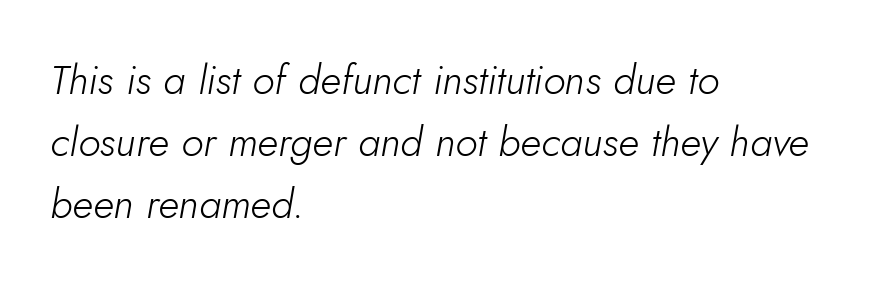
Varying glyph widths throughout — classic text-font behaviour. The rendering anchors every line to the left-hand side. The cut favours lightness, reaching ordinary text weight at its darkest. Nothing unusual about the tracking: characters are spaced as the font intends. The rows are spaced the way most documents space them.
